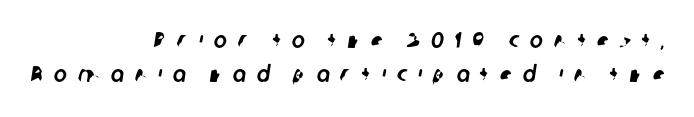
The passage shown is not underscored anywhere. The rendering anchors every line to the right-hand side. Leading: standard. Caption: expanded tracking, letters set apart.
